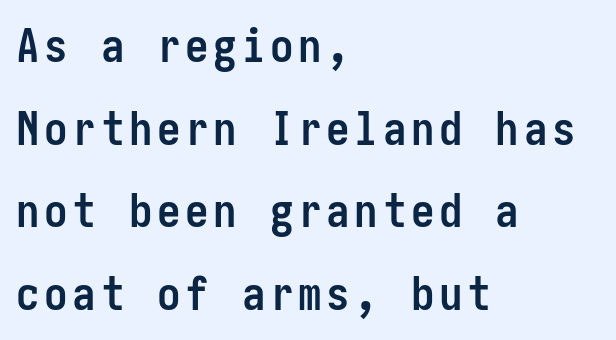
Q: Is the text bold? A: Yes.
Q: Is the text italic (slanted)? A: No, it is upright.
Q: Is the typeface a serif or a sans-serif typeface? A: Sans-serif.
Q: Is the text underlined? A: No.
Q: How is the paragraph aligned? A: Left-aligned.
Q: Width (condensed, normal, or wide)? A: Condensed.
Q: Stroke contrast? A: Low.
Q: x-height? A: Medium.
